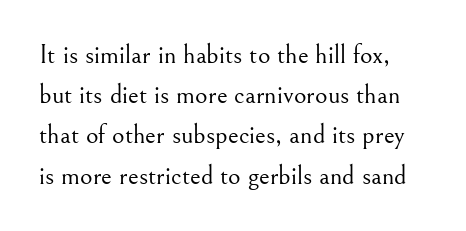
The strip under each line holds only bare page. The lines sit at an ordinary, default distance from one another. Unbolded letterforms with no extra heft. Italic? Not at all — the glyphs are vertical.
